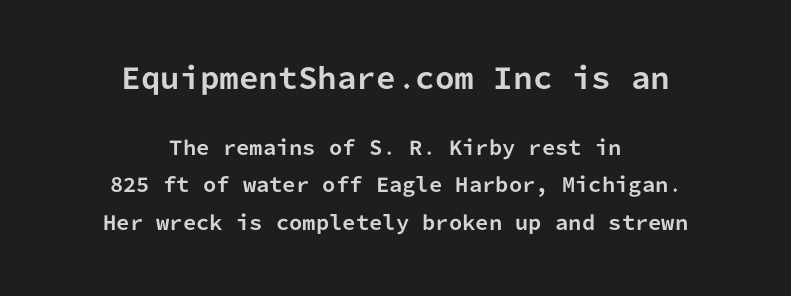
Upright lettering throughout. Students, this is bold: see how much ink each stroke carries. The letters sit at their default tracking, neither squeezed nor spread. Short and long lines alike share a common midpoint. The strip under each line holds only bare page. Whoever set this chose breathing room over compactness in the vertical rhythm.
